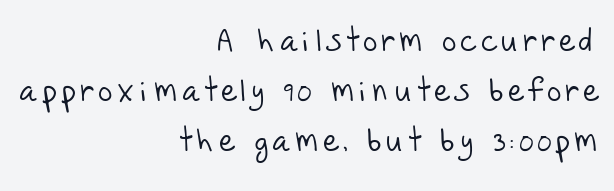
One-word summary of the alignment: right. The designer went with a sans here, leaving each stem footless. Leading matches the norm, producing a regular column. The passage shown is typed in a proportional face where columns would drift.
